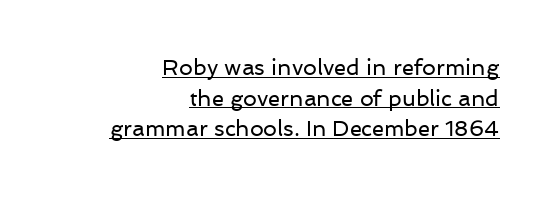
Rendered with straight, roman letterforms. Compared with typical body copy, the letter spacing here is the same. Students, observe: this is what conventionally led text looks like. This sample carries an underscore along the baseline area.
